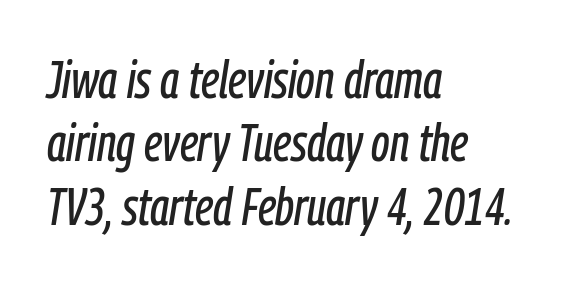
Q: Is the text italic (slanted)? A: Yes, it leans right by about 9 degrees.
Q: Is the text underlined? A: No.
Q: How is the paragraph aligned? A: Left-aligned.
Q: Is the spacing between letters normal or unusually wide? A: Normal.
Q: Width (condensed, normal, or wide)? A: Condensed.
Q: Stroke contrast? A: Low.
Q: x-height? A: Medium.
Q: Monospaced? A: No.
